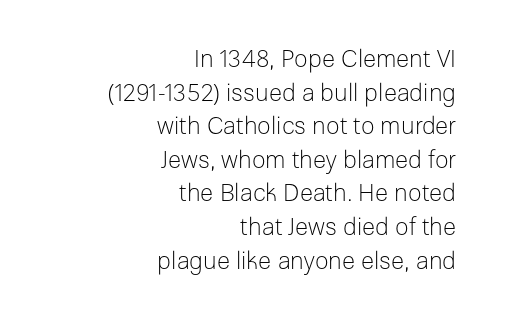
{"italic": "no", "bold": "no", "underline": "no", "align": "right", "line_spacing": "normal", "line_spacing_ratio": 1.4, "letter_spacing": "normal", "letter_spacing_em": 0.0, "glyph_px": 24}
